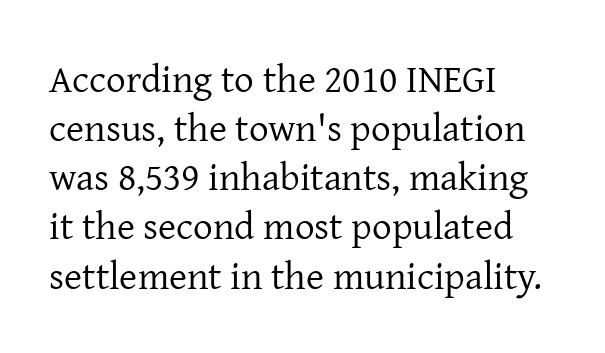
Each letter keeps its own natural width here, so spacing adapts to shape. The text was rendered using a seriffed face with decorative stroke endings. Italic: no, the glyphs are upright roman. This is not heavy type; no bold has been used.
